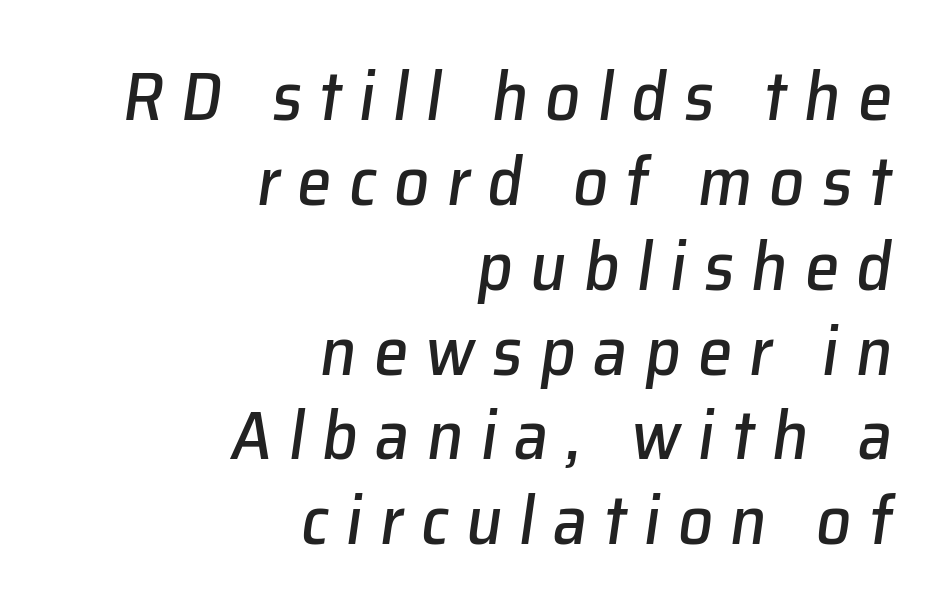
The image shows 69 px text type, italic (leaning right); set right-aligned, line spacing 1.23x, unusually wide letter spacing (+0.25 em), not underlined; low stroke contrast and a medium x-height.
